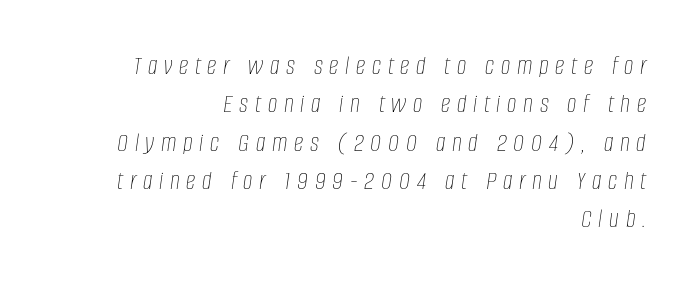
Q: Is the text bold? A: No.
Q: Is the text italic (slanted)? A: Yes, it leans right by about 8 degrees.
Q: Is the text underlined? A: No.
Q: How is the paragraph aligned? A: Right-aligned.
Q: Is the spacing between letters normal or unusually wide? A: Unusually wide.
Q: Is the spacing between lines tight, normal or loose? A: Normal.
